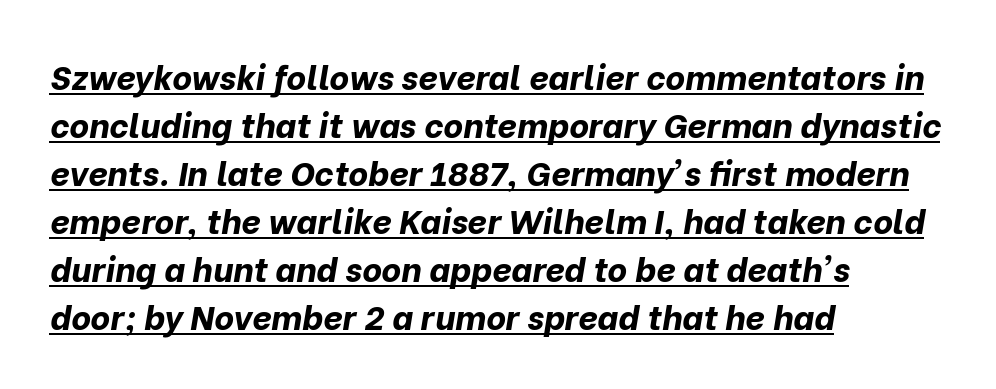
{"italic": "yes", "lean": "right", "slant_degrees": 10, "bold": "yes", "weight": "bold", "width": "normal", "stroke_contrast": "low", "x_height": "medium", "monospaced": "no", "underline": "yes", "align": "left", "line_spacing": "normal", "line_spacing_ratio": 1.41, "letter_spacing": "normal", "letter_spacing_em": 0.0, "glyph_px": 34}
